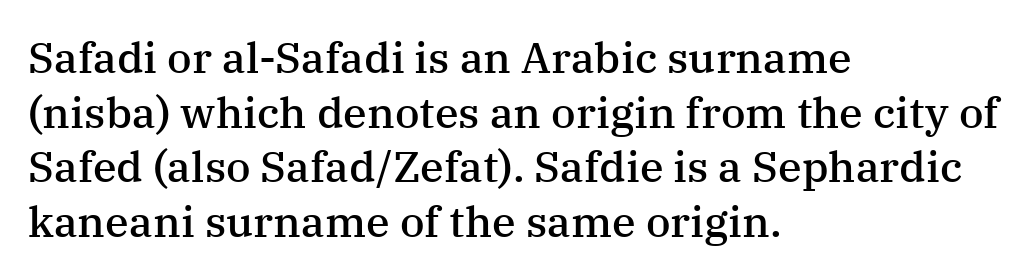
The image shows 43 px semibold serif type, upright; set left-aligned, normal line spacing (1.27x), normal letter spacing, not underlined; medium stroke contrast and a medium x-height.
